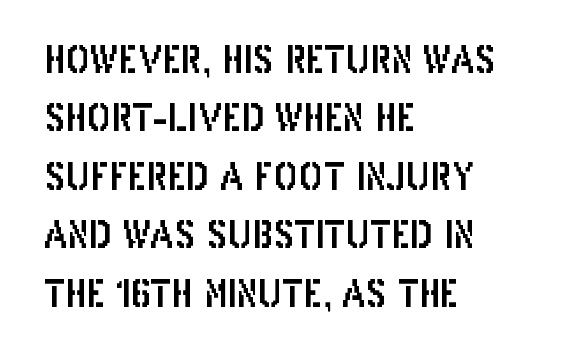
The image shows 37 px condensed sans-serif type, upright; set left-aligned, normal line spacing (1.58x), normal letter spacing, not underlined; low stroke contrast and a large x-height.
